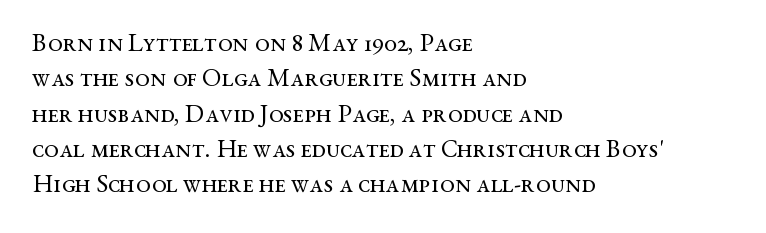
{"italic": "no", "bold": "no", "underline": "no", "align": "left", "line_spacing": "normal", "line_spacing_ratio": 1.36, "letter_spacing": "normal", "letter_spacing_em": 0.0, "glyph_px": 26}
